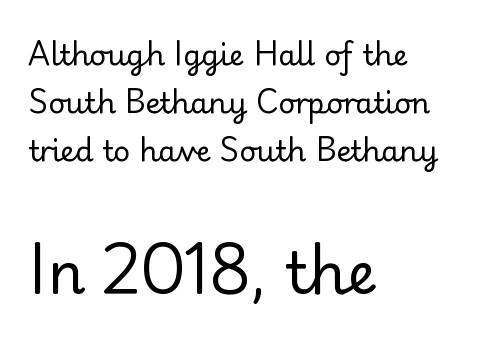
The image shows 58 px regular-weight sans-serif type, upright; set left-aligned, normal line spacing (1.66x), normal letter spacing, not underlined; the second (bottom) block is 2.0x larger; low stroke contrast and a small x-height.
